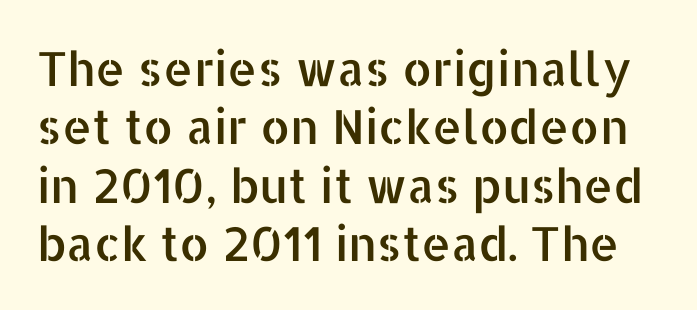
Q: Is the text italic (slanted)? A: No, it is upright.
Q: Is the typeface a serif or a sans-serif typeface? A: Sans-serif.
Q: Is the text underlined? A: No.
Q: Is the spacing between letters normal or unusually wide? A: Normal.
Q: Width (condensed, normal, or wide)? A: Normal.
Q: Stroke contrast? A: Low.
Q: x-height? A: Medium.
Q: Monospaced? A: No.
